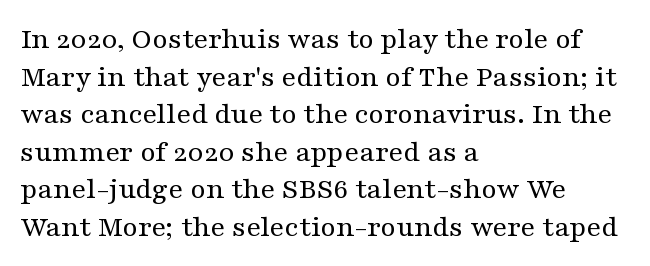
The image shows 31 px regular-weight, wide serif type, upright; set left-aligned, line spacing 1.21x, normal letter spacing, not underlined; medium stroke contrast and a medium x-height.
